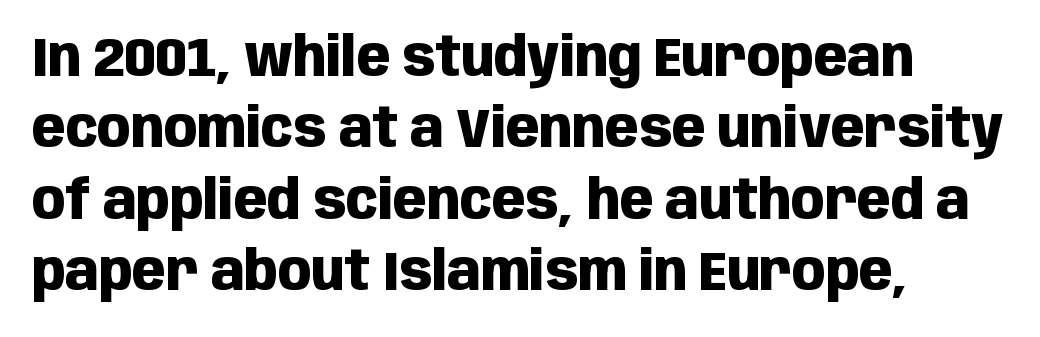
Note the varied advance widths — an 'i' is clearly narrower than an 'm'. A full-strength bold gives these letters their thick strokes. Horizontal alignment here is leftward, the default for most running prose. A roman cut, with each character standing at attention.
